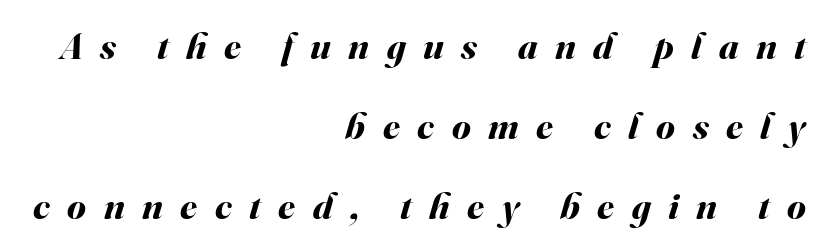
{"italic": "yes", "lean": "right", "slant_degrees": 16, "bold": "yes", "weight": "bold", "width": "normal", "stroke_contrast": "medium", "x_height": "small", "monospaced": "no", "underline": "no", "align": "right", "line_spacing": "loose", "line_spacing_ratio": 2.11, "letter_spacing": "wide", "letter_spacing_em": 0.46, "glyph_px": 38}
